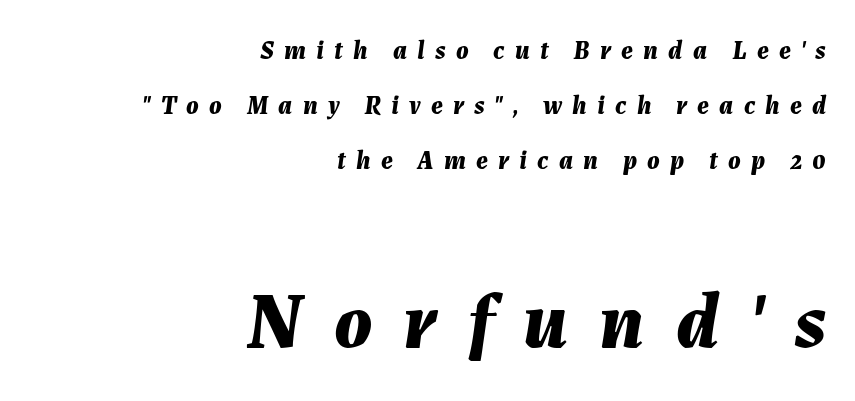
{"italic": "yes", "lean": "right", "slant_degrees": 7, "bold": "yes", "weight": "bold", "width": "normal", "stroke_contrast": "medium", "x_height": "medium", "monospaced": "no", "underline": "no", "align": "right", "line_spacing": "loose", "line_spacing_ratio": 2.11, "letter_spacing": "wide", "letter_spacing_em": 0.39, "larger_block": "second", "size_ratio": 3.04, "glyph_px": 79}
